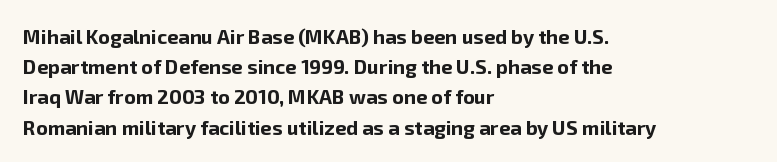
Q: Is the text bold? A: Yes.
Q: Is the text italic (slanted)? A: No, it is upright.
Q: Is the text underlined? A: No.
Q: How is the paragraph aligned? A: Left-aligned.
Q: Is the spacing between letters normal or unusually wide? A: Normal.
Q: Is the spacing between lines tight, normal or loose? A: Normal.
